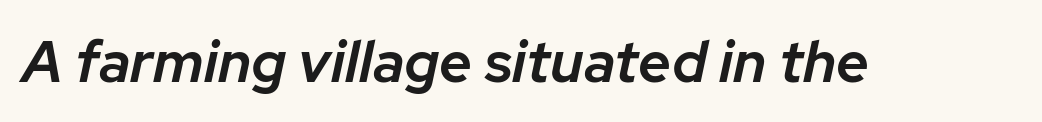
Q: Is the text bold? A: Semi-bold.
Q: Is the text italic (slanted)? A: Yes, it leans right by about 12 degrees.
Q: Is the text underlined? A: No.
Q: Is the spacing between letters normal or unusually wide? A: Normal.
Q: Width (condensed, normal, or wide)? A: Normal.
Q: Stroke contrast? A: Low.
Q: x-height? A: Medium.
Q: Monospaced? A: No.
